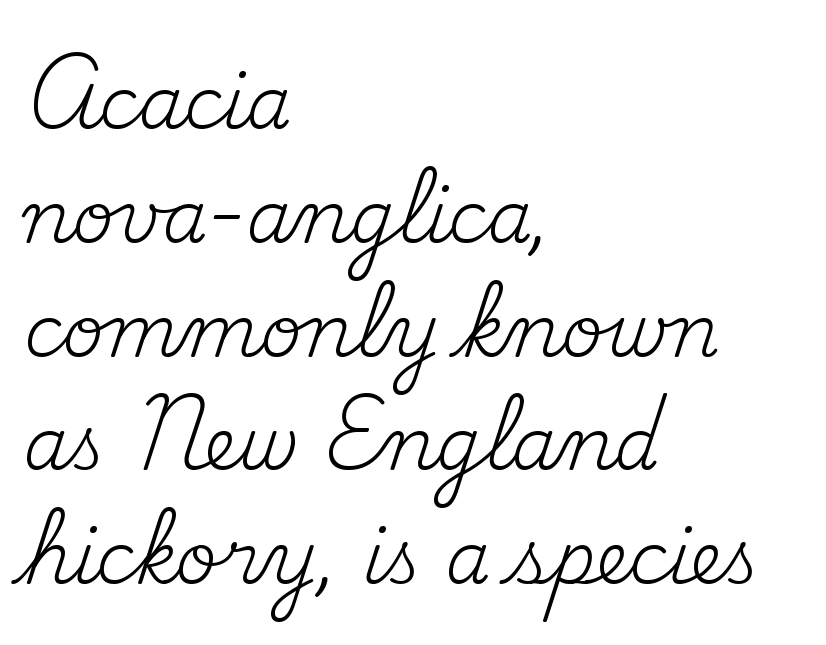
The image shows 72 px regular-weight serif type; set left-aligned, normal line spacing (1.58x), normal letter spacing, not underlined; medium stroke contrast and a small x-height.
